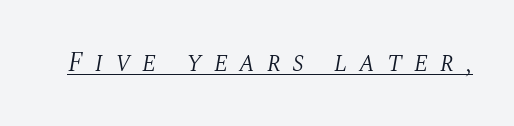
Weight: regular or lighter. Would a proofreader flag this as italicized? Yes. You could only call the tracking loose — the letters float apart. Every word sits above its own underline.
